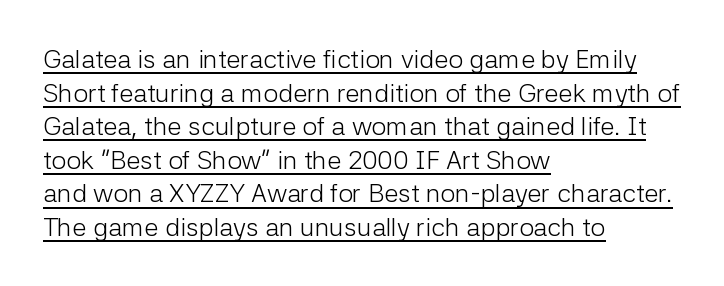
Q: Is the text bold? A: No.
Q: Is the text italic (slanted)? A: No, it is upright.
Q: Is the text underlined? A: Yes.
Q: How is the paragraph aligned? A: Left-aligned.
Q: Is the spacing between letters normal or unusually wide? A: Normal.
Q: Is the spacing between lines tight, normal or loose? A: Normal.
